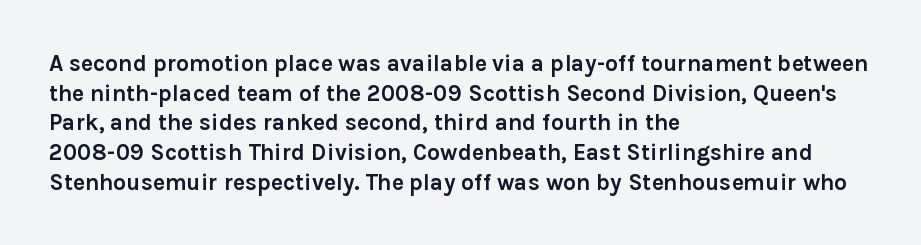
Q: Is the text bold? A: Yes.
Q: Is the text italic (slanted)? A: No, it is upright.
Q: Is the text underlined? A: No.
Q: How is the paragraph aligned? A: Left-aligned.
Q: Is the spacing between letters normal or unusually wide? A: Normal.
Q: Is the spacing between lines tight, normal or loose? A: Normal.
